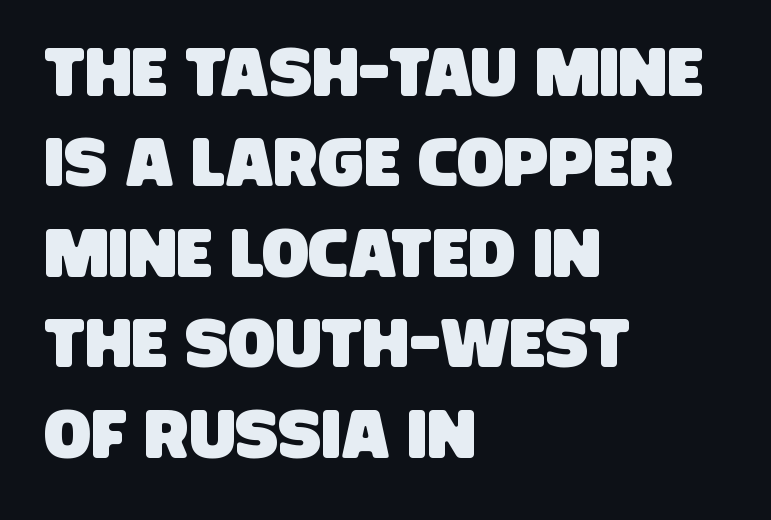
The image shows 69 px condensed sans-serif type; set left-aligned, normal line spacing (1.31x), normal letter spacing, not underlined; low stroke contrast and a large x-height.
